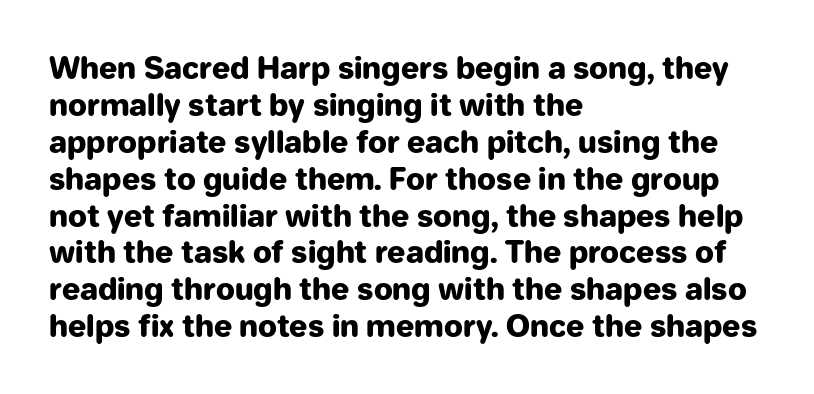
{"serif": "no", "italic": "no", "bold": "yes", "weight": "heavy", "width": "normal", "stroke_contrast": "low", "x_height": "medium", "monospaced": "no", "underline": "no", "align": "left", "line_spacing_ratio": 1.23, "letter_spacing": "normal", "letter_spacing_em": 0.0, "glyph_px": 30}
